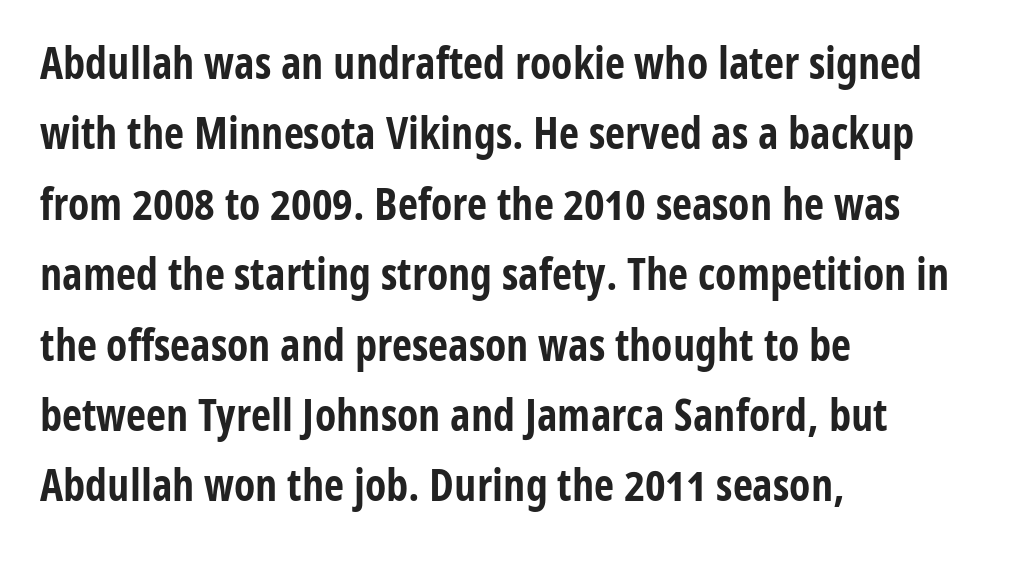
{"serif": "no", "italic": "no", "bold": "yes", "weight": "bold", "width": "condensed", "stroke_contrast": "low", "x_height": "medium", "monospaced": "no", "underline": "no", "align": "left", "line_spacing": "normal", "line_spacing_ratio": 1.6, "letter_spacing": "normal", "letter_spacing_em": 0.0, "glyph_px": 44}
